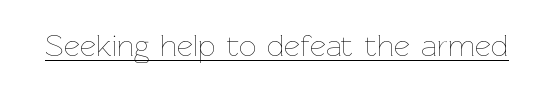
Q: Is the text bold? A: No.
Q: Is the text italic (slanted)? A: No, it is upright.
Q: Is the text underlined? A: Yes.
Q: Is the spacing between letters normal or unusually wide? A: Normal.
Q: Width (condensed, normal, or wide)? A: Normal.
Q: Stroke contrast? A: Low.
Q: x-height? A: Medium.
Q: Monospaced? A: No.
